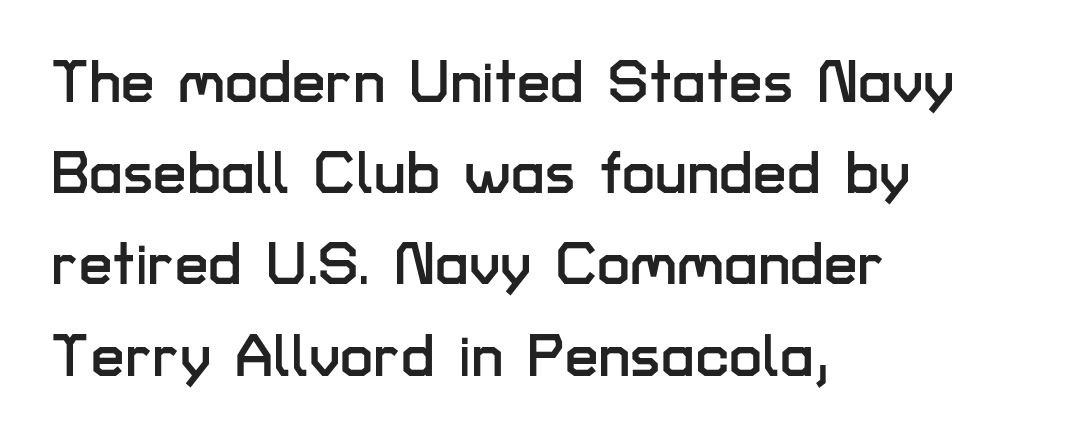
{"serif": "no", "italic": "no", "width": "normal", "stroke_contrast": "low", "x_height": "medium", "monospaced": "no", "underline": "no", "align": "left", "line_spacing": "normal", "line_spacing_ratio": 1.52, "letter_spacing": "normal", "letter_spacing_em": 0.0, "glyph_px": 60}
